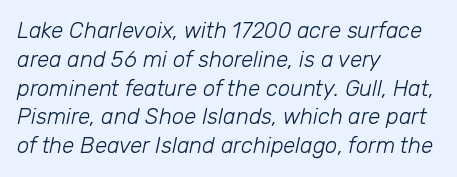
The image shows 22 px text type, italic (leaning right); set left-aligned, normal line spacing (1.31x), normal letter spacing, not underlined.
